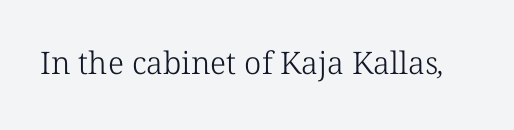
{"serif": "yes", "bold": "no", "weight": "light", "width": "normal", "stroke_contrast": "low", "x_height": "medium", "monospaced": "no", "underline": "no", "letter_spacing": "normal", "letter_spacing_em": 0.0, "glyph_px": 31}
